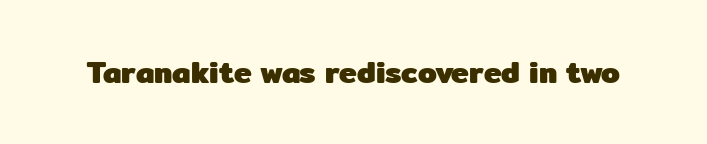
A typesetter would call this proportional, since set widths differ per character. Rule under the text: the space is simply empty. Nope, no serifs anywhere on these letters. Does the lettering tilt? It doesn't — this is upright. Spacing between characters is what you'd get straight out of the box. Emphasis by weight is at full strength: bold.
